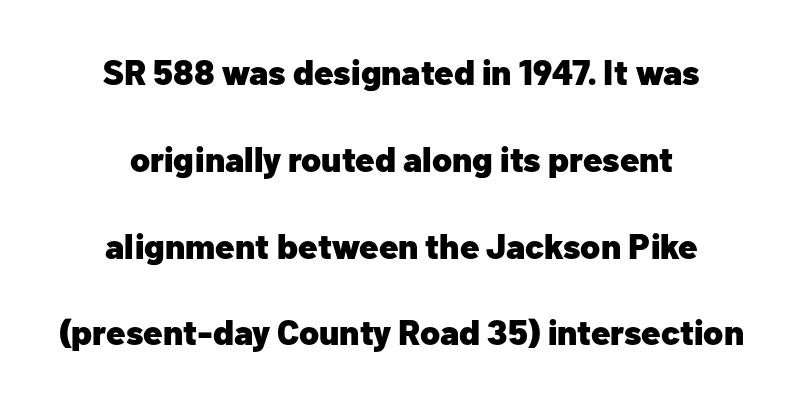
{"serif": "no", "italic": "no", "bold": "yes", "weight": "heavy", "width": "normal", "stroke_contrast": "low", "x_height": "medium", "monospaced": "no", "underline": "no", "align": "center", "line_spacing": "loose", "line_spacing_ratio": 2.48, "letter_spacing": "normal", "letter_spacing_em": 0.0, "glyph_px": 35}
